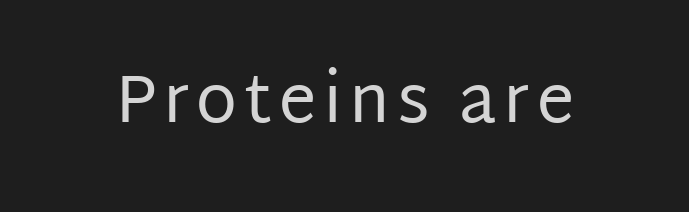
{"serif": "no", "italic": "no", "bold": "no", "weight": "regular", "width": "normal", "stroke_contrast": "low", "x_height": "large", "monospaced": "no", "underline": "no", "glyph_px": 67}
